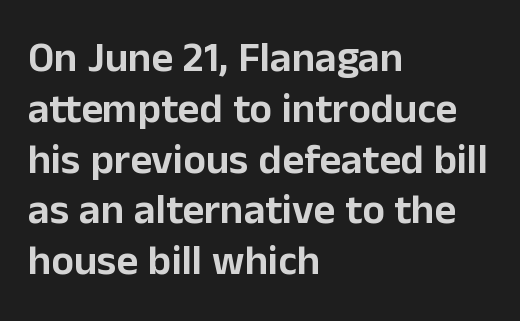
The image shows 42 px sans-serif type, upright; set left-aligned, line spacing 1.21x, normal letter spacing, not underlined; low stroke contrast and a medium x-height.
